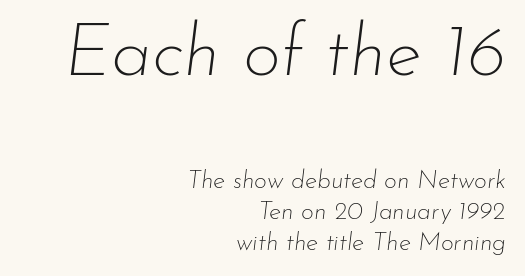
The zone under the glyphs is completely vacant. The passage shown is typed in a proportional face where columns would drift. The letterforms sit shoulder to shoulder at normal distance. Which chunk is bigger? The first one — the top block dwarfs the bottom. The ragged edge is on the left, which tells us the setting is flush right. Notice how the stems are inclined rather than vertical — that's the hallmark of italics.
